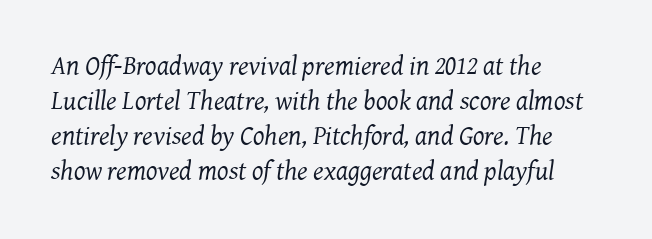
The image shows 27 px text type, italic (leaning right); set left-aligned, normal line spacing (1.3x), normal letter spacing, not underlined.
